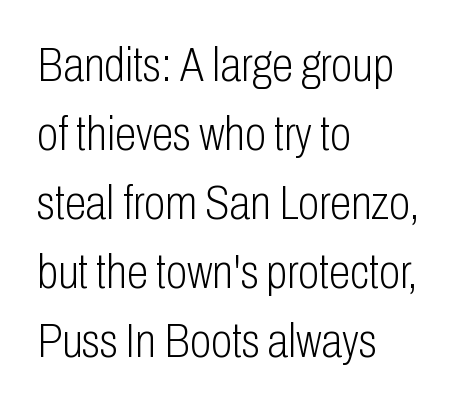
Q: Is the text bold? A: No.
Q: Is the text italic (slanted)? A: No, it is upright.
Q: Is the typeface a serif or a sans-serif typeface? A: Sans-serif.
Q: Is the text underlined? A: No.
Q: How is the paragraph aligned? A: Left-aligned.
Q: Is the spacing between letters normal or unusually wide? A: Normal.
Q: Is the spacing between lines tight, normal or loose? A: Normal.
Q: Width (condensed, normal, or wide)? A: Condensed.
Q: Stroke contrast? A: Low.
Q: x-height? A: Medium.
Q: Monospaced? A: No.
